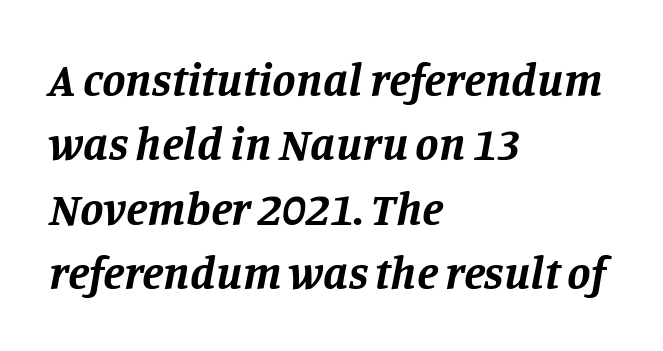
Serifs: yes, visible at the terminals of the letterforms. Is this a fixed-width face? No — the glyphs have proportional, varying widths. Heavy, bold letterforms. Leading: standard. Honestly, there is no underline to notice here at all.
